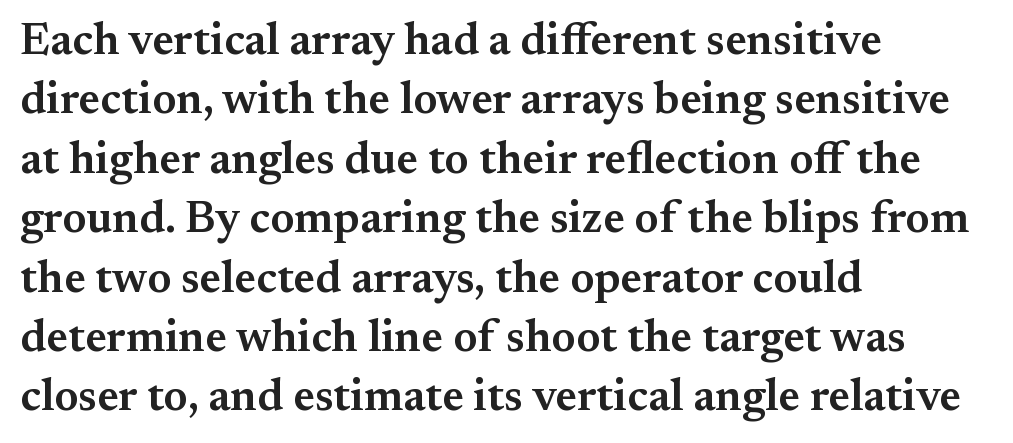
The image shows 45 px semibold serif type, upright; set left-aligned, normal line spacing (1.32x), normal letter spacing, not underlined; medium stroke contrast and a small x-height.
